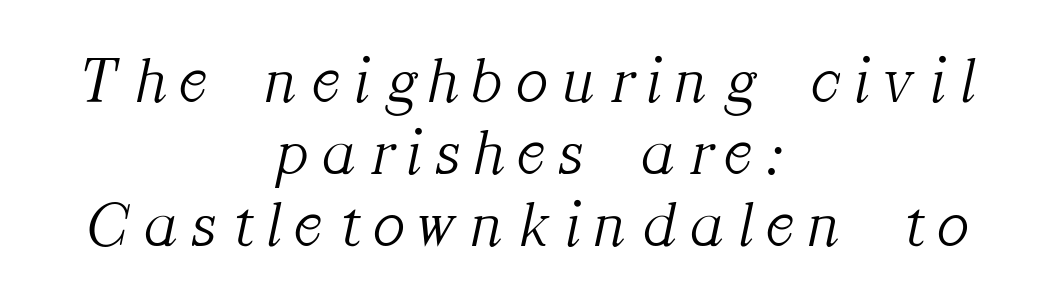
The image shows 66 px light serif type, italic (leaning right); set centered, tight line spacing (1.09x), unusually wide letter spacing (+0.23 em), not underlined; medium stroke contrast and a medium x-height.
